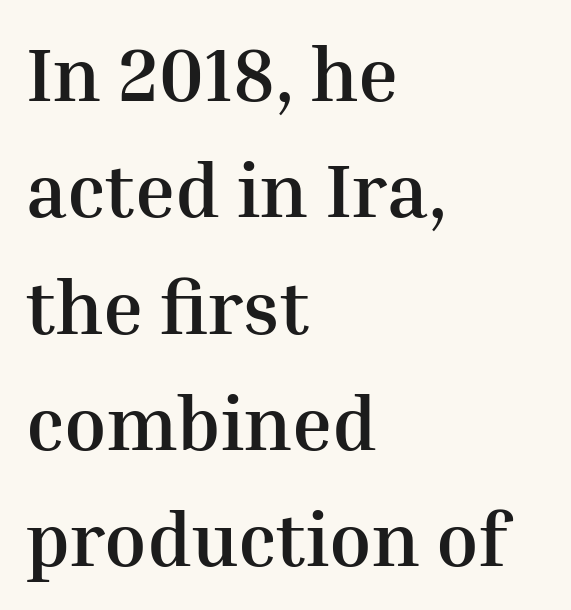
Q: Is the text bold? A: Yes.
Q: Is the text italic (slanted)? A: No, it is upright.
Q: Is the typeface a serif or a sans-serif typeface? A: Serif.
Q: Is the text underlined? A: No.
Q: How is the paragraph aligned? A: Left-aligned.
Q: Is the spacing between letters normal or unusually wide? A: Normal.
Q: Is the spacing between lines tight, normal or loose? A: Normal.
Q: Width (condensed, normal, or wide)? A: Normal.
Q: Stroke contrast? A: Medium.
Q: x-height? A: Medium.
Q: Monospaced? A: No.
